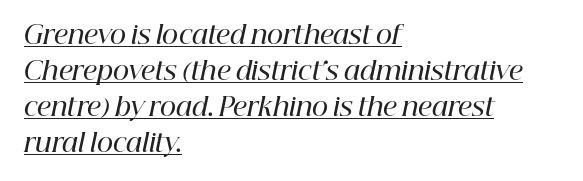
The image shows 25 px text type, italic (leaning right); set left-aligned, normal line spacing (1.44x), normal letter spacing, underlined.
